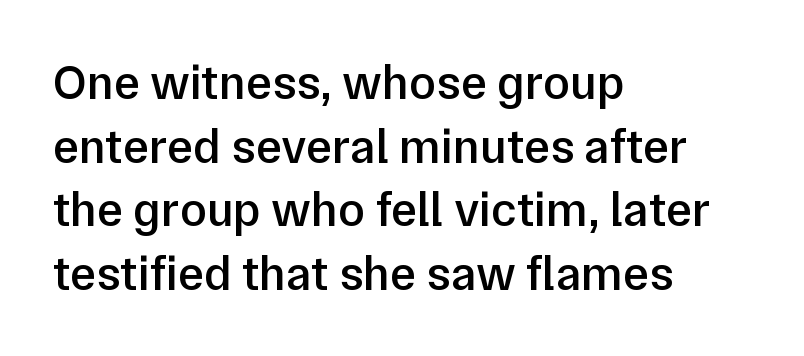
Q: Is the text bold? A: Semi-bold.
Q: Is the text italic (slanted)? A: No, it is upright.
Q: Is the typeface a serif or a sans-serif typeface? A: Sans-serif.
Q: Is the text underlined? A: No.
Q: How is the paragraph aligned? A: Left-aligned.
Q: Is the spacing between letters normal or unusually wide? A: Normal.
Q: Is the spacing between lines tight, normal or loose? A: Normal.
Q: Width (condensed, normal, or wide)? A: Normal.
Q: Stroke contrast? A: Low.
Q: x-height? A: Medium.
Q: Monospaced? A: No.
